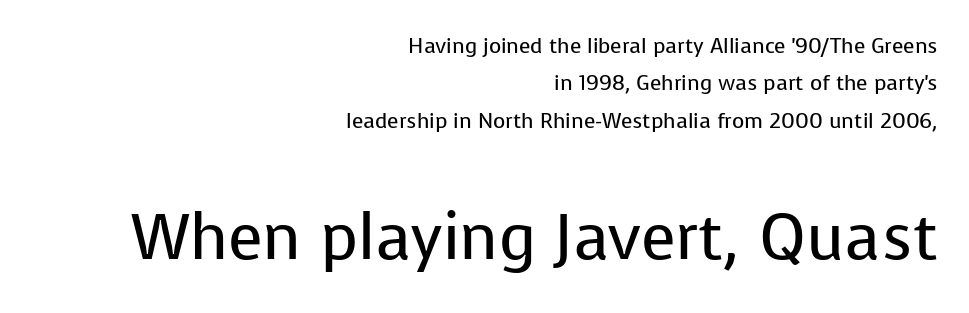
The image shows 64 px regular-weight sans-serif type, upright; set right-aligned, line spacing 1.78x, normal letter spacing, not underlined; the second (bottom) block is 3.05x larger; low stroke contrast and a medium x-height.
